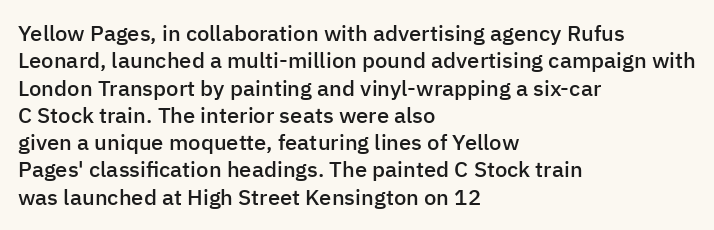
The image shows 22 px text type, upright; set left-aligned, line spacing 1.24x, normal letter spacing, not underlined.
